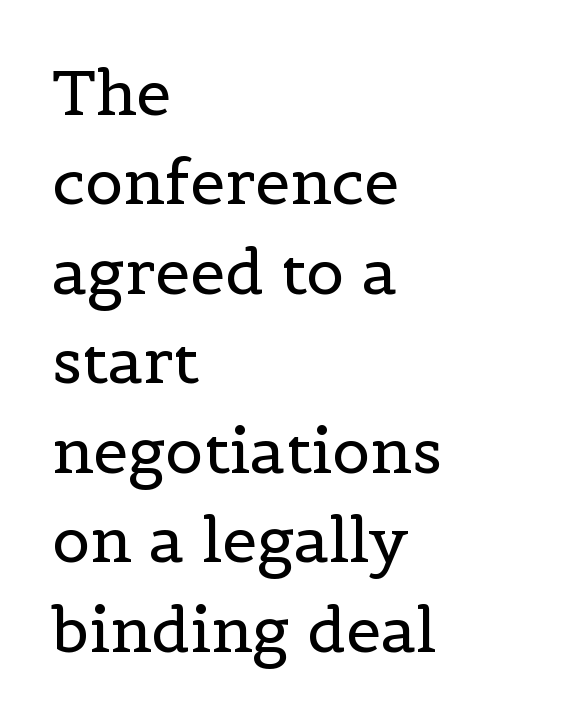
{"serif": "yes", "italic": "no", "bold": "no", "weight": "regular", "width": "normal", "x_height": "medium", "monospaced": "no", "underline": "no", "align": "left", "line_spacing": "normal", "line_spacing_ratio": 1.42, "letter_spacing": "normal", "letter_spacing_em": 0.0, "glyph_px": 63}
